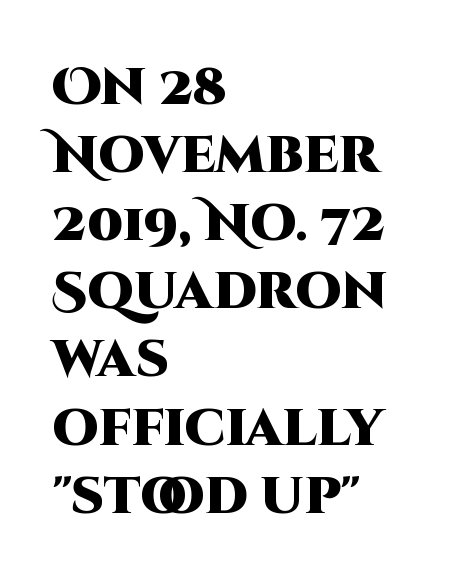
The image shows 52 px heavy sans-serif type, upright; set left-aligned, normal line spacing (1.31x), normal letter spacing, not underlined; high stroke contrast and a large x-height.
